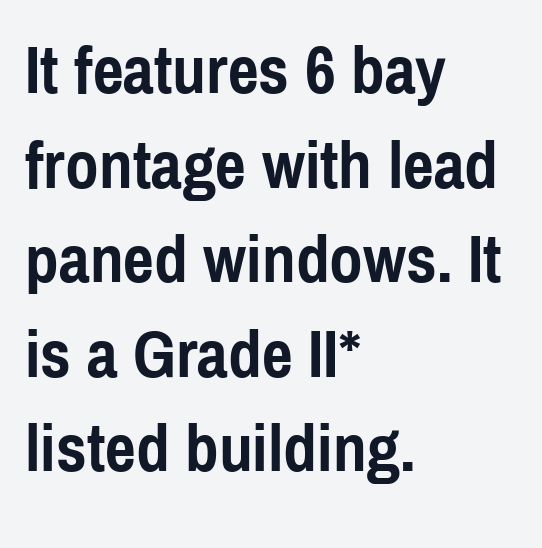
Q: Is the text bold? A: Yes.
Q: Is the text italic (slanted)? A: No, it is upright.
Q: Is the typeface a serif or a sans-serif typeface? A: Sans-serif.
Q: Is the text underlined? A: No.
Q: How is the paragraph aligned? A: Left-aligned.
Q: Is the spacing between letters normal or unusually wide? A: Normal.
Q: Is the spacing between lines tight, normal or loose? A: Normal.
Q: Width (condensed, normal, or wide)? A: Condensed.
Q: x-height? A: Medium.
Q: Monospaced? A: No.
